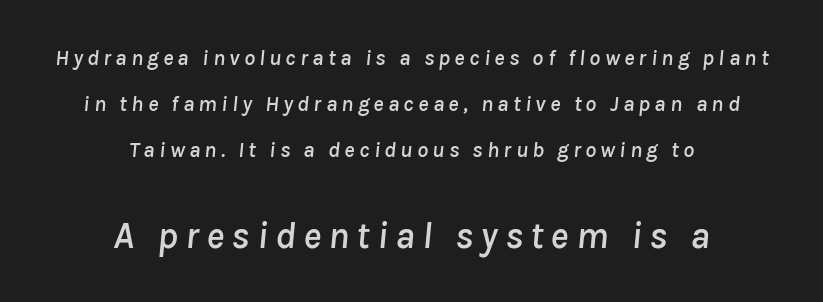
{"italic": "yes", "lean": "right", "slant_degrees": 8, "width": "normal", "stroke_contrast": "low", "x_height": "medium", "monospaced": "no", "underline": "no", "align": "center", "line_spacing": "loose", "line_spacing_ratio": 2.1, "larger_block": "second", "size_ratio": 1.73, "glyph_px": 38}
